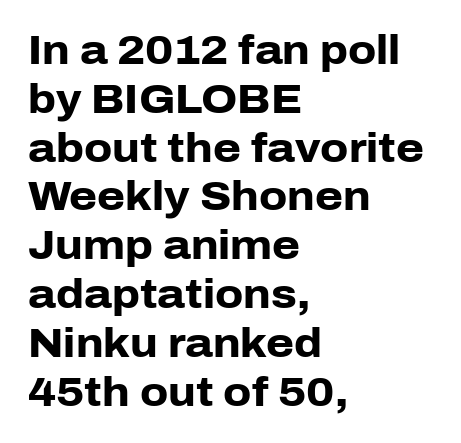
The image shows 40 px heavy sans-serif type, upright; set left-aligned, line spacing 1.22x, normal letter spacing, not underlined; low stroke contrast and a medium x-height.
